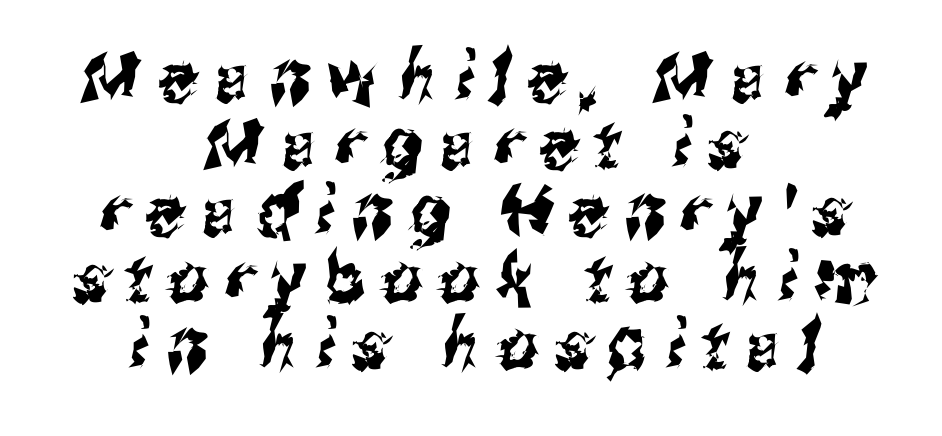
{"serif": "no", "width": "condensed", "stroke_contrast": "medium", "x_height": "medium", "monospaced": "no", "underline": "no", "align": "center", "line_spacing": "tight", "line_spacing_ratio": 0.97, "letter_spacing": "wide", "letter_spacing_em": 0.26, "glyph_px": 69}
